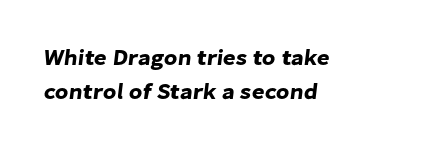
Q: Is the text underlined? A: No.
Q: How is the paragraph aligned? A: Left-aligned.
Q: Is the spacing between letters normal or unusually wide? A: Normal.
Q: Is the spacing between lines tight, normal or loose? A: Normal.
